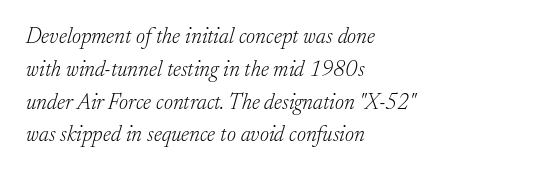
{"italic": "yes", "lean": "right", "slant_degrees": 17, "bold": "no", "underline": "no", "align": "left", "line_spacing": "normal", "line_spacing_ratio": 1.49, "letter_spacing": "normal", "letter_spacing_em": 0.0, "glyph_px": 22}
